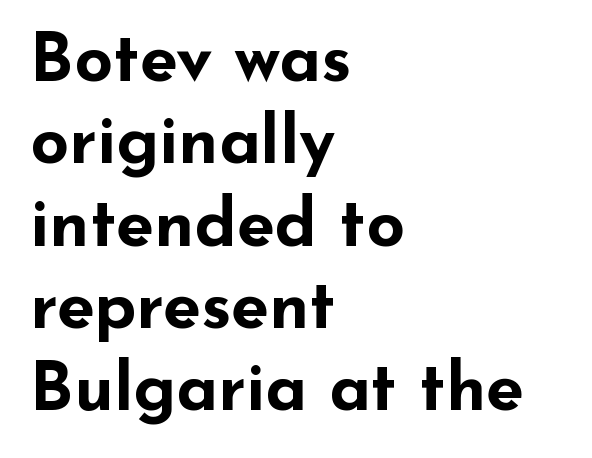
The image shows 68 px bold, wide sans-serif type, upright; set left-aligned, line spacing 1.21x, normal letter spacing, not underlined; low stroke contrast and a small x-height.
